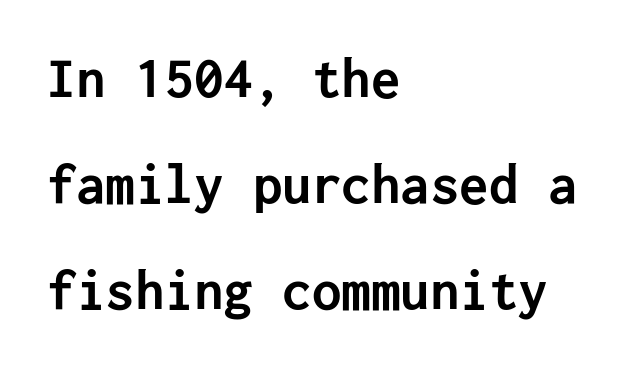
{"serif": "no", "italic": "no", "bold": "yes", "weight": "semibold", "width": "normal", "stroke_contrast": "low", "x_height": "medium", "underline": "no", "align": "left", "line_spacing_ratio": 1.8, "letter_spacing": "normal", "letter_spacing_em": 0.0, "glyph_px": 59}
